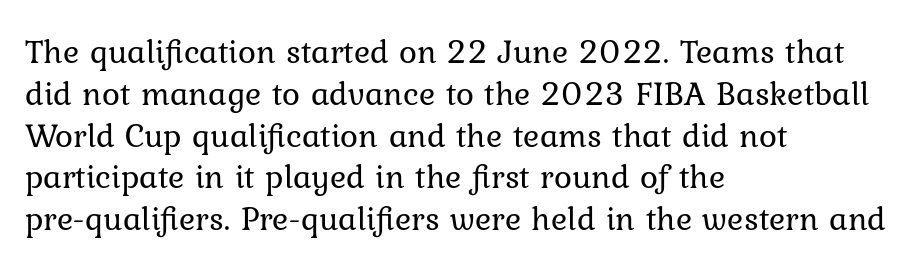
Q: Is the text bold? A: No.
Q: Is the text italic (slanted)? A: No, it is upright.
Q: Is the text underlined? A: No.
Q: How is the paragraph aligned? A: Left-aligned.
Q: Is the spacing between letters normal or unusually wide? A: Normal.
Q: Width (condensed, normal, or wide)? A: Normal.
Q: Stroke contrast? A: Low.
Q: x-height? A: Medium.
Q: Monospaced? A: No.
